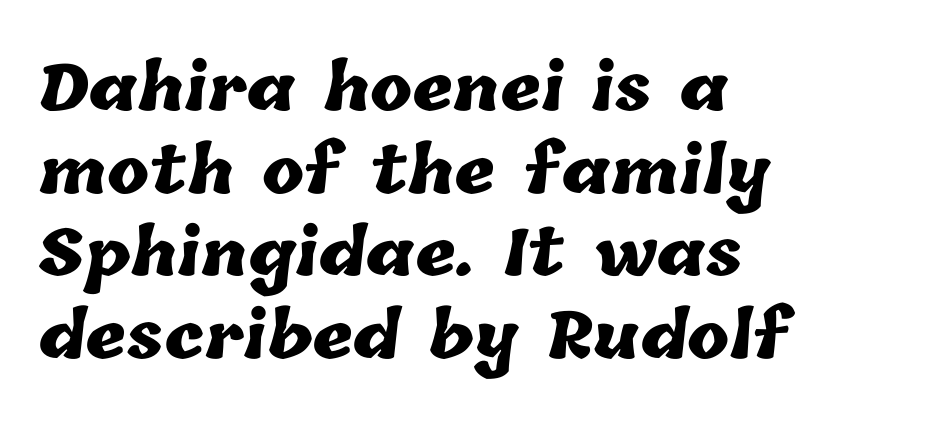
Q: Is the text bold? A: Yes.
Q: Is the text underlined? A: No.
Q: How is the paragraph aligned? A: Left-aligned.
Q: Is the spacing between letters normal or unusually wide? A: Normal.
Q: Is the spacing between lines tight, normal or loose? A: Normal.
Q: Width (condensed, normal, or wide)? A: Normal.
Q: Stroke contrast? A: Low.
Q: x-height? A: Medium.
Q: Monospaced? A: No.
